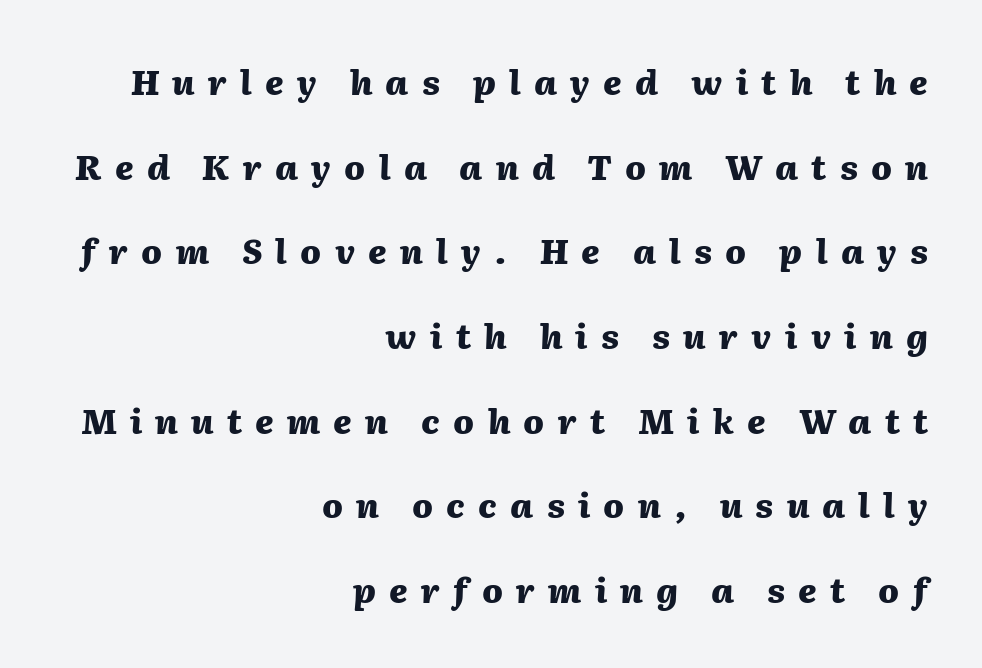
Q: Is the text bold? A: Yes.
Q: Is the text italic (slanted)? A: Yes, it leans right by about 2 degrees.
Q: Is the text underlined? A: No.
Q: How is the paragraph aligned? A: Right-aligned.
Q: Is the spacing between letters normal or unusually wide? A: Unusually wide.
Q: Is the spacing between lines tight, normal or loose? A: Loose.
Q: Width (condensed, normal, or wide)? A: Normal.
Q: Stroke contrast? A: Medium.
Q: x-height? A: Medium.
Q: Monospaced? A: No.
